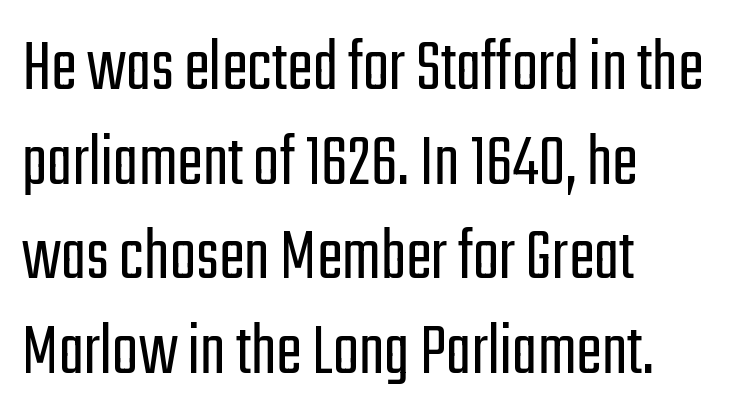
The type family on display is of the sans-serif kind. A typesetter would call this proportional, since set widths differ per character. Letters rest on an invisible, unmarked baseline. Is the type heavy? It reads as light-to-regular instead. This sample is left-justified, so line endings fall wherever the words run out.
